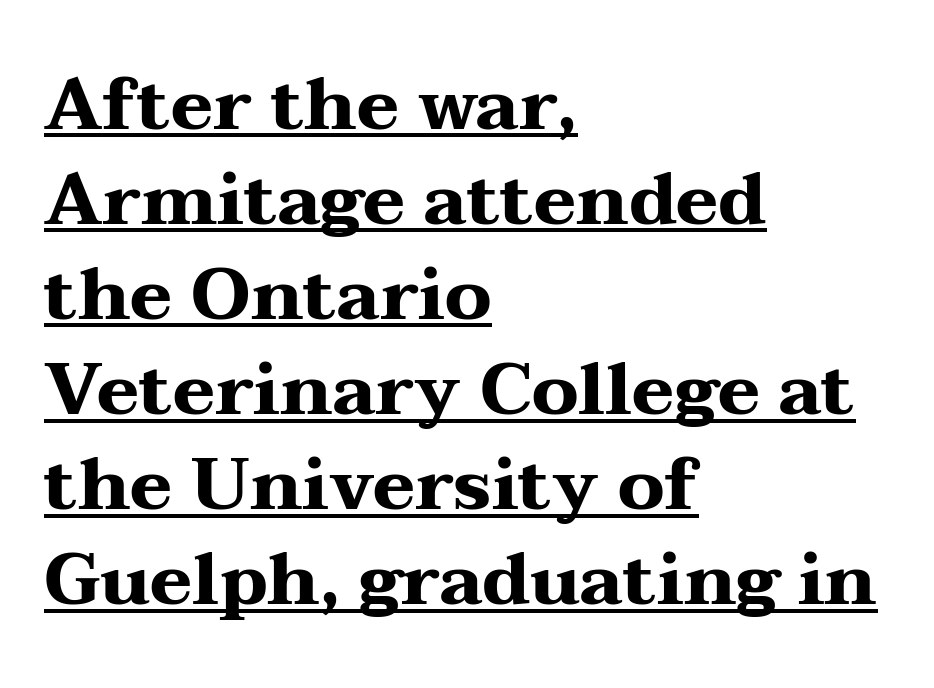
The image shows 72 px heavy, wide serif type, upright; set left-aligned, normal line spacing (1.32x), normal letter spacing, underlined; medium stroke contrast and a medium x-height.
